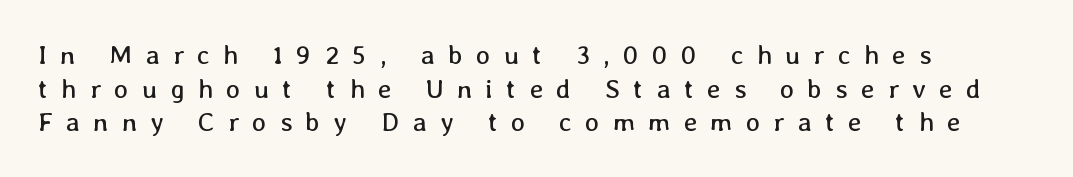
The image shows 27 px text type, upright; set left-aligned, normal line spacing (1.25x), unusually wide letter spacing (+0.49 em), not underlined.
